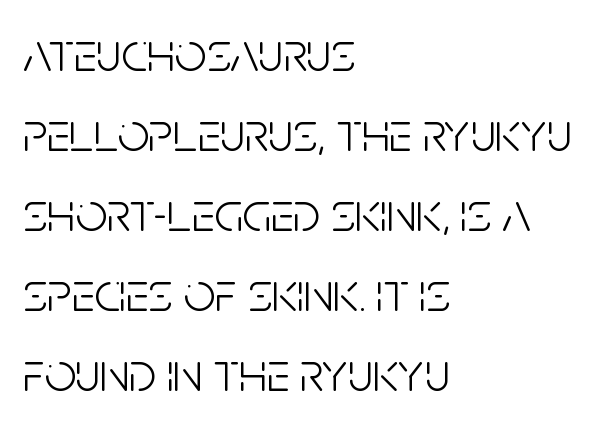
The image shows 56 px light, condensed sans-serif type, upright; set left-aligned, normal line spacing (1.43x), normal letter spacing, not underlined; low stroke contrast and a large x-height.
